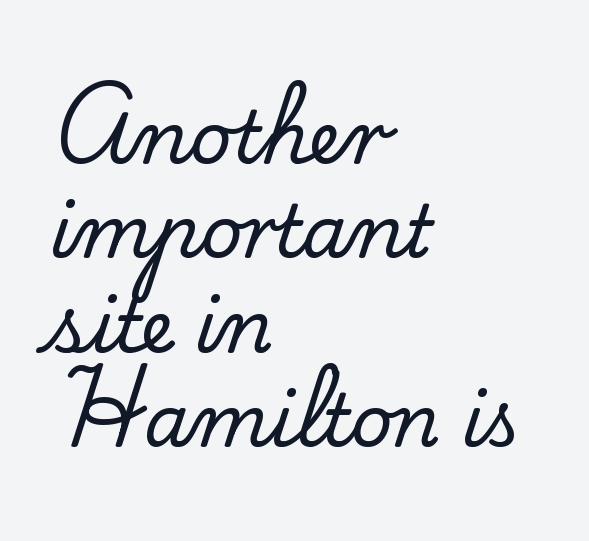
{"serif": "yes", "width": "normal", "stroke_contrast": "low", "x_height": "small", "monospaced": "no", "underline": "no", "align": "left", "line_spacing": "normal", "line_spacing_ratio": 1.31, "letter_spacing": "normal", "letter_spacing_em": 0.0, "glyph_px": 72}
